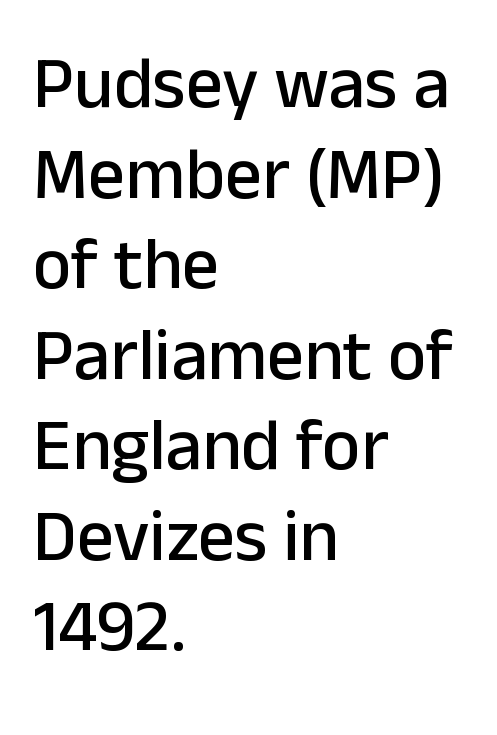
Default kerning and tracking; the words read as compact shapes. In terms of letterform style, serifs are entirely absent. Underlining? Definitely not there. Posture: upright roman.
